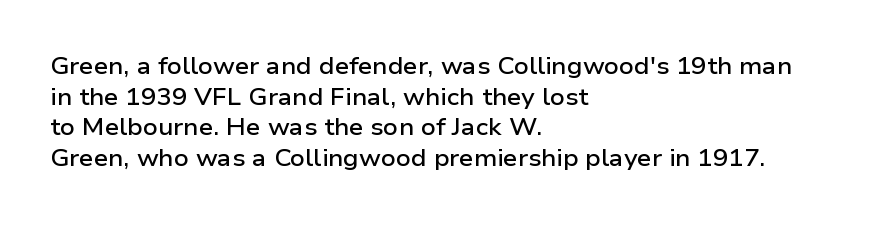
Q: Is the text bold? A: Semi-bold.
Q: Is the text italic (slanted)? A: No, it is upright.
Q: Is the text underlined? A: No.
Q: How is the paragraph aligned? A: Left-aligned.
Q: Is the spacing between letters normal or unusually wide? A: Normal.
Q: Is the spacing between lines tight, normal or loose? A: Normal.
